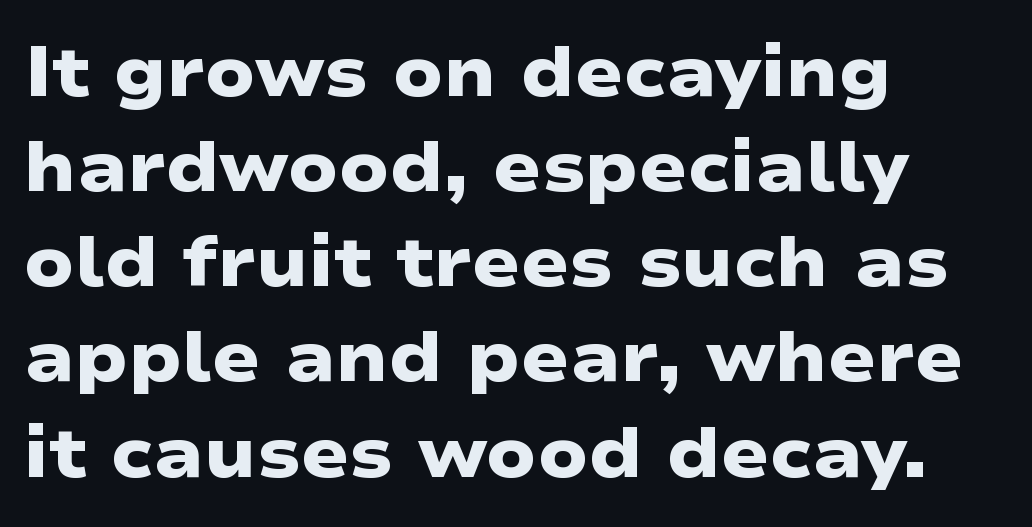
Q: Is the text bold? A: Yes.
Q: Is the typeface a serif or a sans-serif typeface? A: Sans-serif.
Q: Is the text underlined? A: No.
Q: How is the paragraph aligned? A: Left-aligned.
Q: Is the spacing between letters normal or unusually wide? A: Normal.
Q: Is the spacing between lines tight, normal or loose? A: Normal.
Q: Width (condensed, normal, or wide)? A: Wide.
Q: Stroke contrast? A: Low.
Q: x-height? A: Medium.
Q: Monospaced? A: No.
